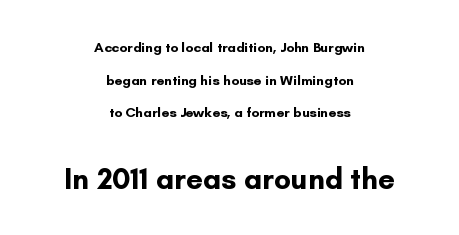
The image shows 30 px bold sans-serif type, upright; set centered, loose line spacing (2.33x), normal letter spacing, not underlined; the second (bottom) block is 2.14x larger; low stroke contrast and a small x-height.
